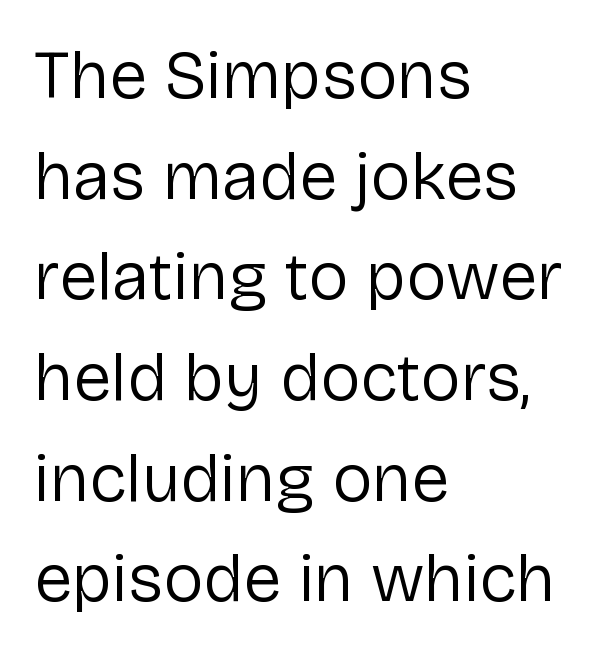
Spacing verdict: proportional, widths tailored to each character. The line-height multiplier appears to be the usual default. Every character sits straight up, as roman type does. Stems here are at most as thick as an everyday book face.
